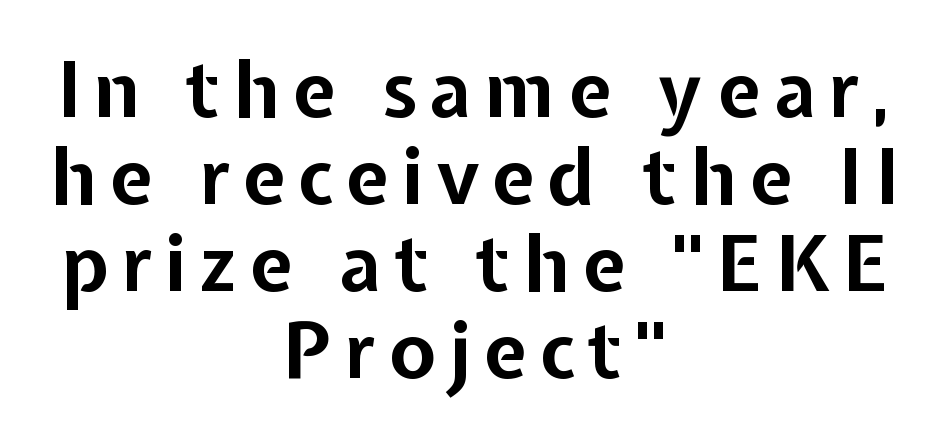
The specimen reads as upright at a glance. Horizontal bands of white between lines are thin slivers. If you folded the block vertically in half, each line would mirror itself in length. Spacing verdict: proportional, widths tailored to each character. Is this a sans? Yes — the strokes have no serifs.
